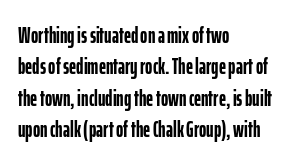
The image shows 22 px bold type, upright; set left-aligned, normal line spacing (1.43x), normal letter spacing, not underlined.
